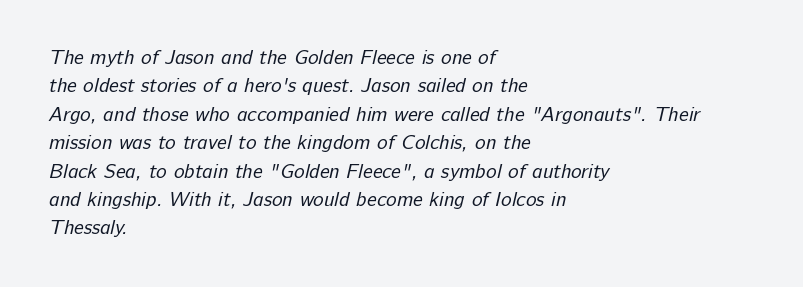
Short and long lines alike share a common starting point at left. Between one letter and the next there's only the usual sliver of space. Compared with typical paragraphs, the rows here are spaced about the same. Decoration check: the copy has no underline. No letter is thick-stroked: the sample isn't bold.
